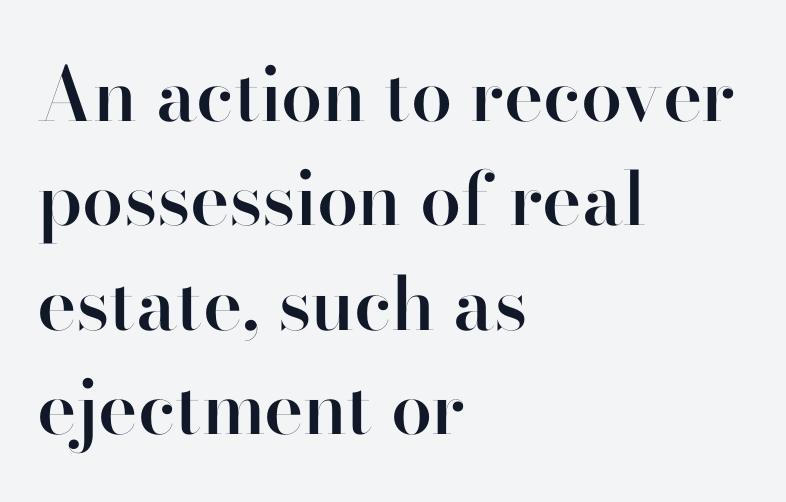
{"serif": "no", "italic": "no", "bold": "semi", "weight": "semibold", "width": "normal", "stroke_contrast": "high", "x_height": "small", "monospaced": "no", "underline": "no", "align": "left", "line_spacing": "normal", "line_spacing_ratio": 1.41, "letter_spacing": "normal", "letter_spacing_em": 0.0, "glyph_px": 74}
